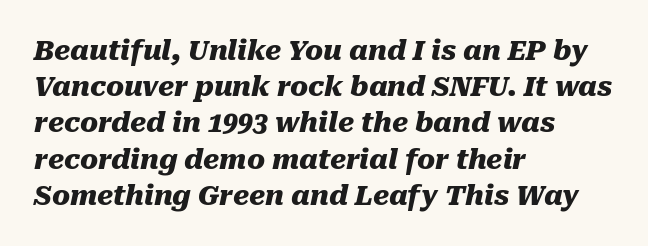
Q: Is the text bold? A: Yes.
Q: Is the text italic (slanted)? A: Yes, it leans right by about 10 degrees.
Q: Is the text underlined? A: No.
Q: How is the paragraph aligned? A: Left-aligned.
Q: Is the spacing between letters normal or unusually wide? A: Normal.
Q: Is the spacing between lines tight, normal or loose? A: Normal.
